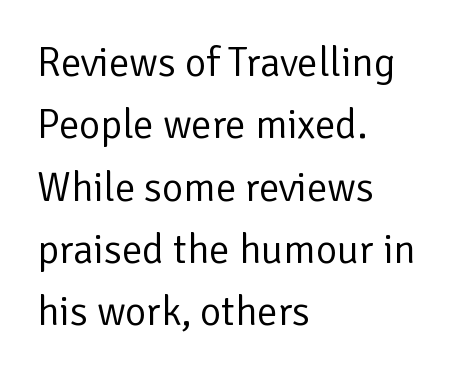
The image shows 41 px regular-weight sans-serif type, upright; set left-aligned, normal line spacing (1.52x), normal letter spacing, not underlined; low stroke contrast and a medium x-height.
